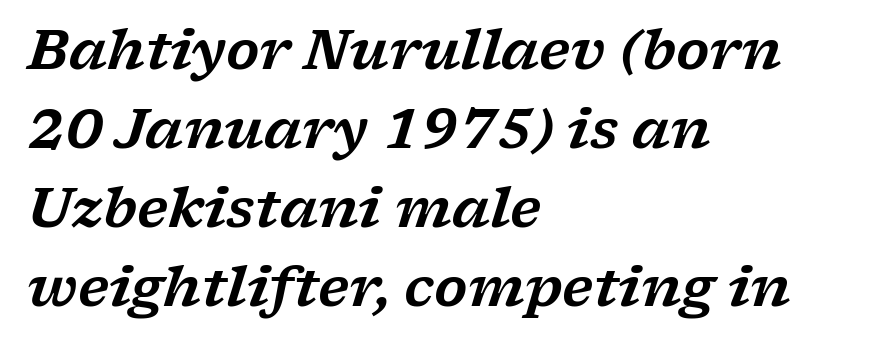
The whole block is typeset with a tilt. Glyph-to-glyph distance matches everyday printed text. Proportional: the letters do not fall into vertical columns. This is serif lettering, the kind often seen in printed books. Notice how the passage keeps a crisp vertical edge on the left only. Plain, unruled lines of type.
